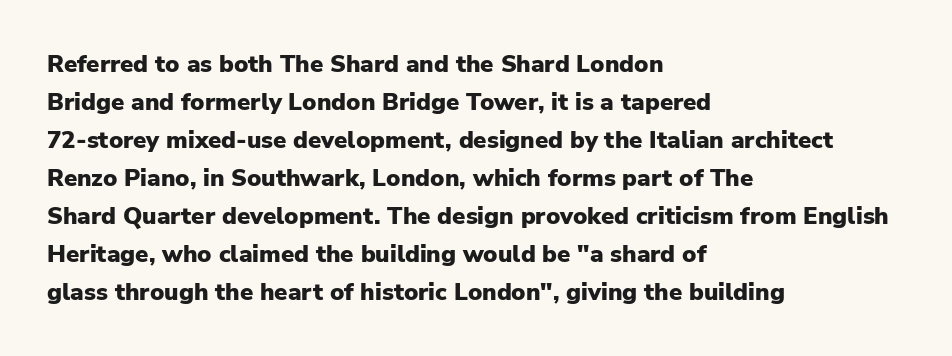
The image shows 24 px bold type, upright; set left-aligned, normal line spacing (1.58x), normal letter spacing, not underlined.
